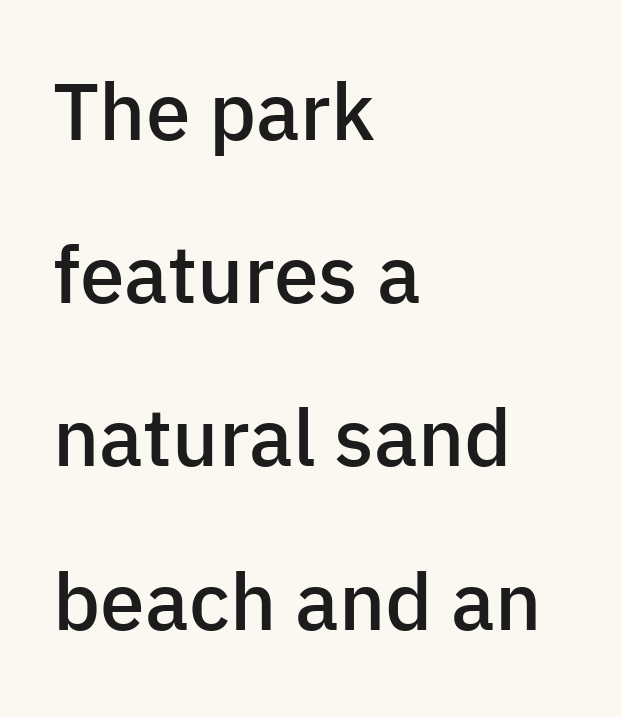
The image shows 80 px semibold sans-serif type, upright; set left-aligned, loose line spacing (2.04x), normal letter spacing, not underlined; low stroke contrast and a medium x-height.
